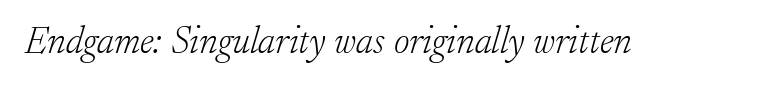
{"serif": "yes", "italic": "yes", "lean": "right", "slant_degrees": 17, "bold": "no", "weight": "light", "width": "normal", "stroke_contrast": "low", "x_height": "small", "monospaced": "no", "underline": "no", "letter_spacing": "normal", "letter_spacing_em": 0.0, "glyph_px": 38}
